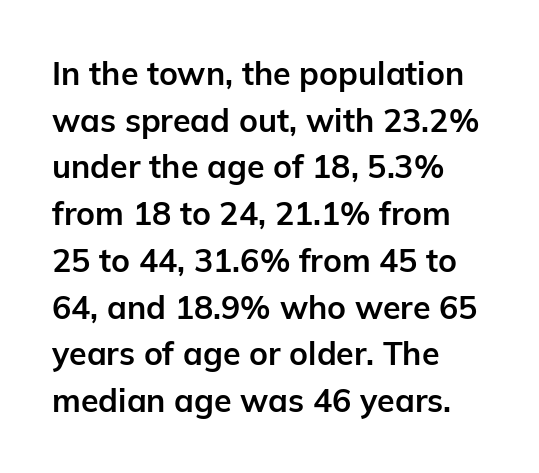
{"serif": "no", "italic": "no", "bold": "yes", "weight": "bold", "width": "normal", "stroke_contrast": "low", "x_height": "medium", "monospaced": "no", "underline": "no", "align": "left", "line_spacing": "normal", "line_spacing_ratio": 1.46, "letter_spacing": "normal", "letter_spacing_em": 0.0, "glyph_px": 32}
